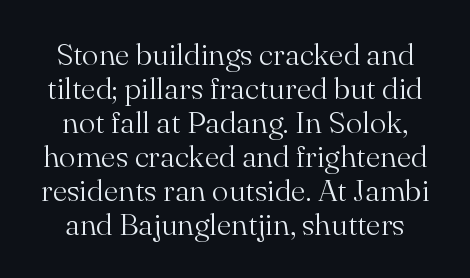
Q: Is the text bold? A: No.
Q: Is the text italic (slanted)? A: No, it is upright.
Q: Is the typeface a serif or a sans-serif typeface? A: Serif.
Q: Is the text underlined? A: No.
Q: Is the spacing between letters normal or unusually wide? A: Normal.
Q: Is the spacing between lines tight, normal or loose? A: Tight.
Q: Width (condensed, normal, or wide)? A: Normal.
Q: Stroke contrast? A: Medium.
Q: x-height? A: Small.
Q: Monospaced? A: No.
